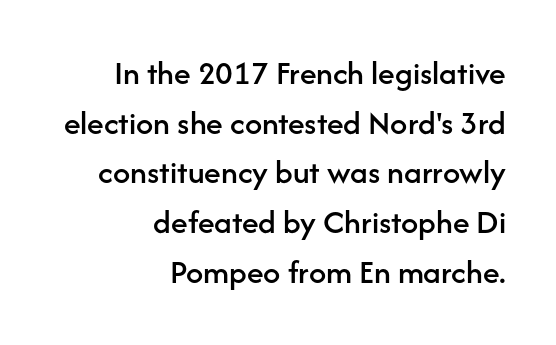
Rendered with straight, roman letterforms. Nobody drew a line under any word here. These lines are rendered in a variable-pitch font. Quick note: interline space is typical. The glyphs in this specimen are sans serif.
